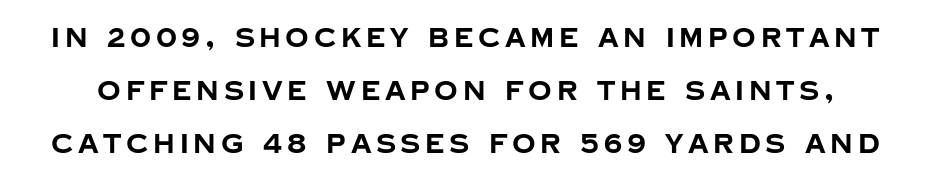
Q: Is the text bold? A: Yes.
Q: Is the text italic (slanted)? A: No, it is upright.
Q: Is the text underlined? A: No.
Q: Is the spacing between lines tight, normal or loose? A: Loose.
